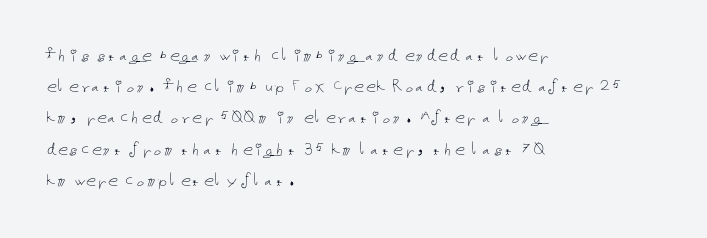
Q: Is the text bold? A: No.
Q: Is the text italic (slanted)? A: No, it is upright.
Q: Is the text underlined? A: No.
Q: How is the paragraph aligned? A: Left-aligned.
Q: Is the spacing between letters normal or unusually wide? A: Normal.
Q: Is the spacing between lines tight, normal or loose? A: Normal.
